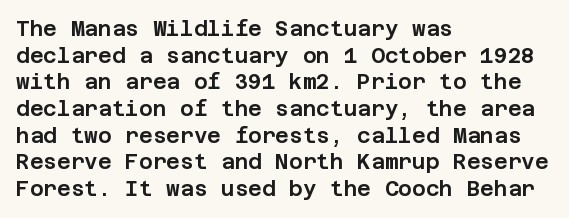
Q: Is the text italic (slanted)? A: No, it is upright.
Q: Is the text underlined? A: No.
Q: How is the paragraph aligned? A: Left-aligned.
Q: Is the spacing between letters normal or unusually wide? A: Normal.
Q: Is the spacing between lines tight, normal or loose? A: Normal.
